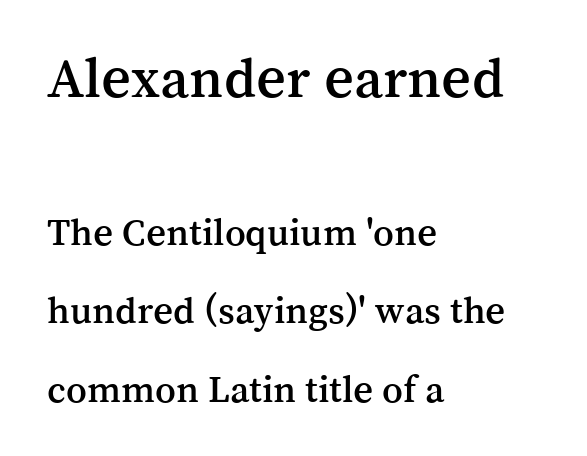
The image shows 58 px serif type, upright; set left-aligned, loose line spacing (2.02x), normal letter spacing, not underlined; the first (top) block is 1.49x larger; medium stroke contrast and a medium x-height.
